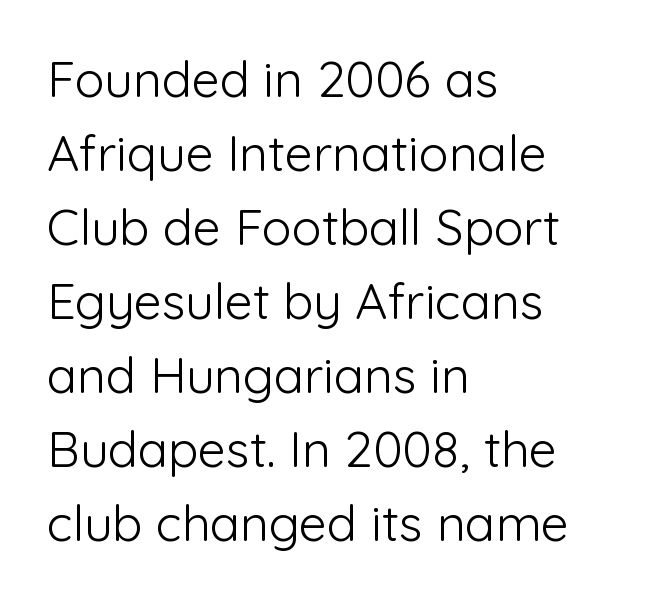
Q: Is the text bold? A: No.
Q: Is the text italic (slanted)? A: No, it is upright.
Q: Is the typeface a serif or a sans-serif typeface? A: Sans-serif.
Q: Is the text underlined? A: No.
Q: How is the paragraph aligned? A: Left-aligned.
Q: Is the spacing between letters normal or unusually wide? A: Normal.
Q: Is the spacing between lines tight, normal or loose? A: Normal.
Q: Width (condensed, normal, or wide)? A: Normal.
Q: Stroke contrast? A: Low.
Q: x-height? A: Medium.
Q: Monospaced? A: No.
